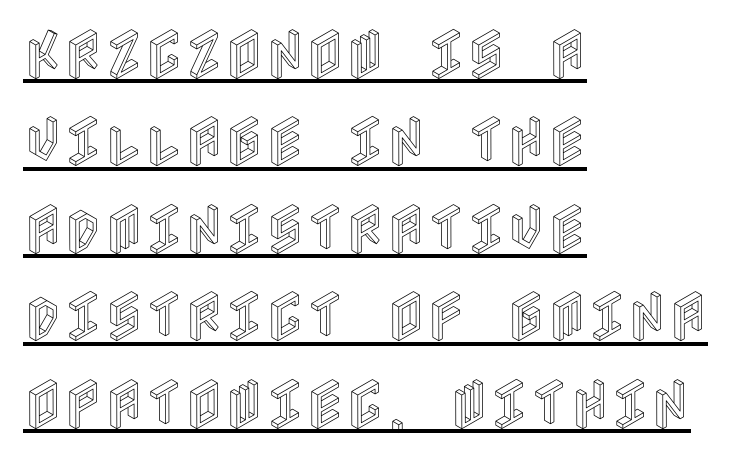
Q: Is the text italic (slanted)? A: No, it is upright.
Q: Is the text underlined? A: Yes.
Q: How is the paragraph aligned? A: Left-aligned.
Q: Is the spacing between letters normal or unusually wide? A: Normal.
Q: Is the spacing between lines tight, normal or loose? A: Normal.
Q: Width (condensed, normal, or wide)? A: Condensed.
Q: x-height? A: Large.
